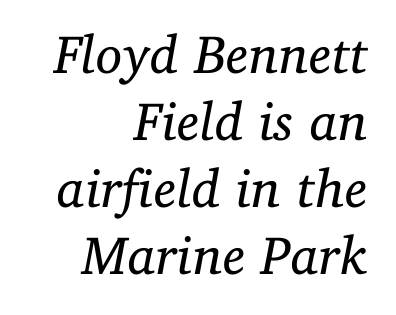
The image shows 54 px regular-weight serif type, italic (leaning right); set right-aligned, line spacing 1.24x, normal letter spacing, not underlined; low stroke contrast and a medium x-height.
